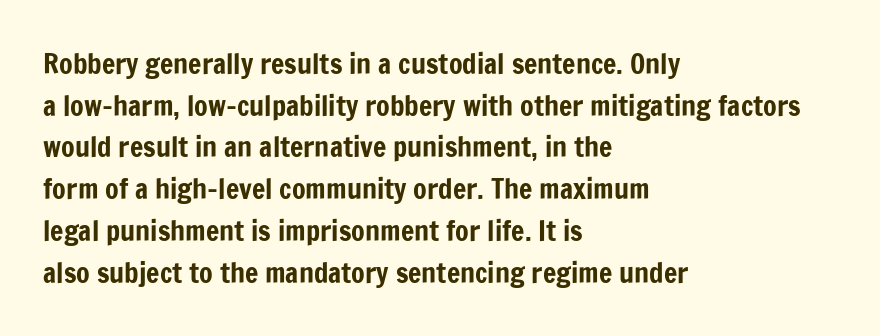
Q: Is the text italic (slanted)? A: No, it is upright.
Q: Is the typeface a serif or a sans-serif typeface? A: Sans-serif.
Q: Is the text underlined? A: No.
Q: How is the paragraph aligned? A: Left-aligned.
Q: Is the spacing between letters normal or unusually wide? A: Normal.
Q: Is the spacing between lines tight, normal or loose? A: Normal.
Q: Width (condensed, normal, or wide)? A: Condensed.
Q: Stroke contrast? A: Low.
Q: x-height? A: Medium.
Q: Monospaced? A: No.
